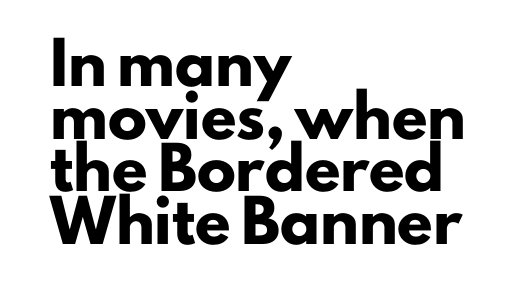
The image shows 39 px heavy sans-serif type, upright; set left-aligned, normal line spacing (1.35x), normal letter spacing, not underlined; low stroke contrast and a small x-height.
